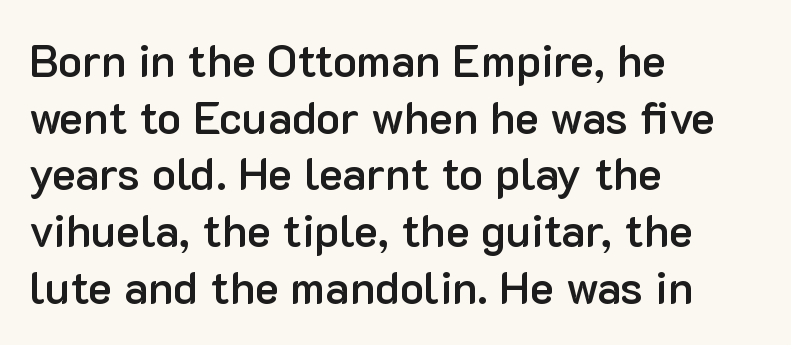
The image shows 45 px semibold sans-serif type, upright; set left-aligned, normal line spacing (1.26x), normal letter spacing, not underlined; low stroke contrast and a medium x-height.
